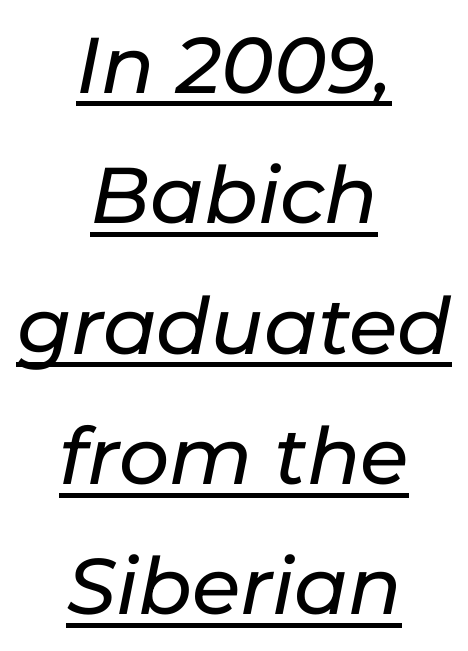
Q: Is the text italic (slanted)? A: Yes, it leans right by about 11 degrees.
Q: Is the text underlined? A: Yes.
Q: How is the paragraph aligned? A: Centered.
Q: Is the spacing between letters normal or unusually wide? A: Normal.
Q: Is the spacing between lines tight, normal or loose? A: Normal.
Q: Width (condensed, normal, or wide)? A: Normal.
Q: Stroke contrast? A: Low.
Q: x-height? A: Medium.
Q: Monospaced? A: No.
